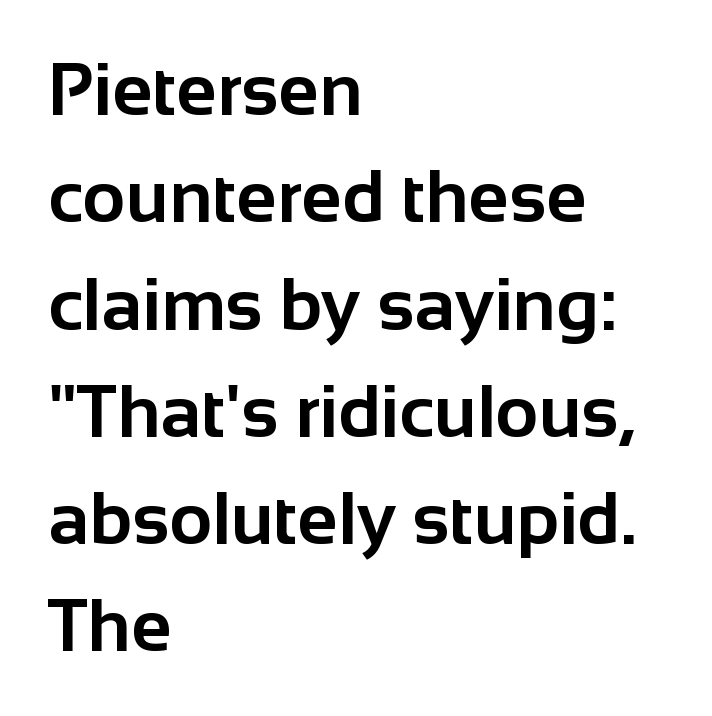
Q: Is the text bold? A: Yes.
Q: Is the text italic (slanted)? A: No, it is upright.
Q: Is the typeface a serif or a sans-serif typeface? A: Sans-serif.
Q: Is the text underlined? A: No.
Q: How is the paragraph aligned? A: Left-aligned.
Q: Is the spacing between letters normal or unusually wide? A: Normal.
Q: Is the spacing between lines tight, normal or loose? A: Normal.
Q: Width (condensed, normal, or wide)? A: Normal.
Q: Stroke contrast? A: Low.
Q: x-height? A: Medium.
Q: Monospaced? A: No.
